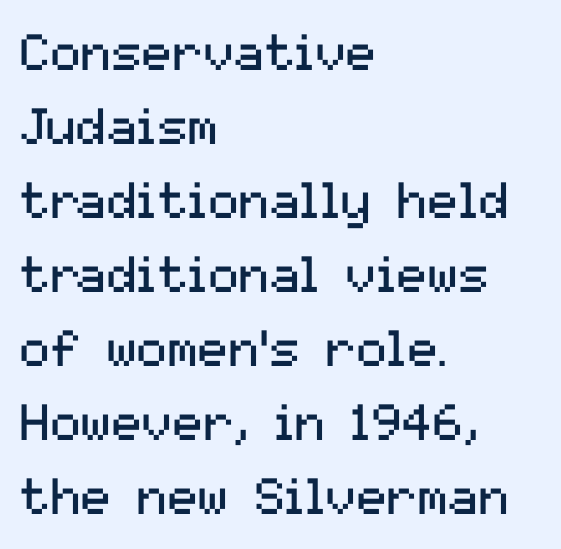
{"serif": "no", "italic": "no", "bold": "no", "weight": "regular", "width": "normal", "stroke_contrast": "medium", "x_height": "medium", "monospaced": "no", "underline": "no", "align": "left", "line_spacing": "normal", "line_spacing_ratio": 1.45, "letter_spacing": "normal", "letter_spacing_em": 0.0, "glyph_px": 51}
